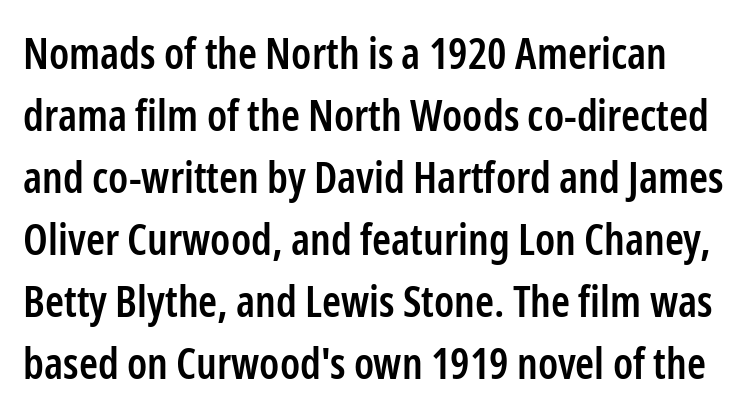
The image shows 43 px semibold, condensed sans-serif type, upright; set normal line spacing (1.44x), normal letter spacing, not underlined; low stroke contrast and a medium x-height.
